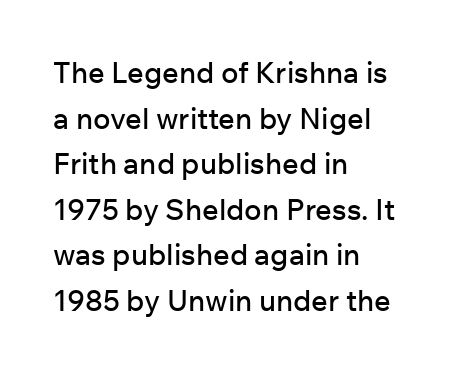
{"serif": "no", "italic": "no", "width": "normal", "stroke_contrast": "low", "x_height": "medium", "monospaced": "no", "underline": "no", "align": "left", "line_spacing": "normal", "line_spacing_ratio": 1.57, "letter_spacing": "normal", "letter_spacing_em": 0.0, "glyph_px": 29}
